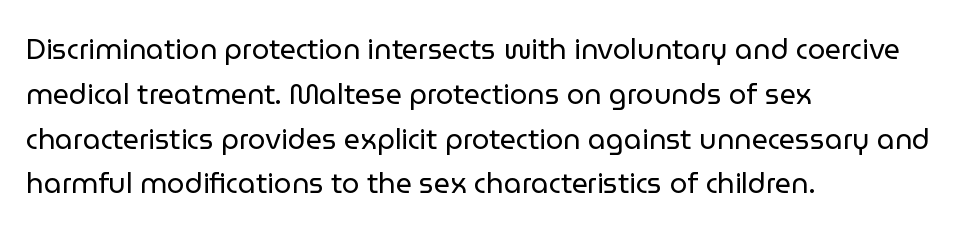
The image shows 28 px regular-weight sans-serif type, upright; set left-aligned, normal line spacing (1.6x), normal letter spacing, not underlined; low stroke contrast and a medium x-height.
